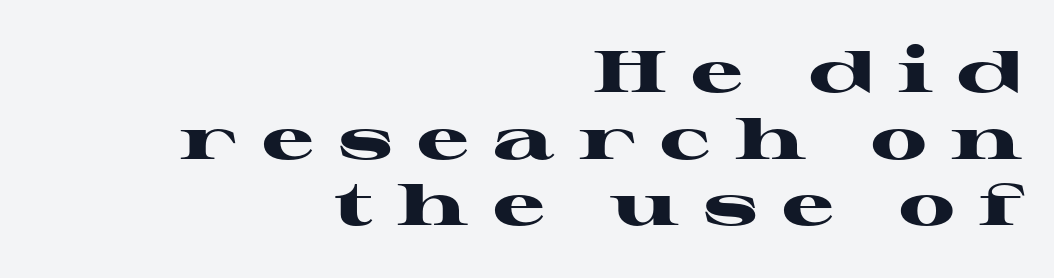
Q: Is the text bold? A: Yes.
Q: Is the text italic (slanted)? A: No, it is upright.
Q: Is the typeface a serif or a sans-serif typeface? A: Serif.
Q: Is the text underlined? A: No.
Q: How is the paragraph aligned? A: Right-aligned.
Q: Is the spacing between letters normal or unusually wide? A: Unusually wide.
Q: Is the spacing between lines tight, normal or loose? A: Tight.
Q: Width (condensed, normal, or wide)? A: Wide.
Q: Stroke contrast? A: High.
Q: x-height? A: Medium.
Q: Monospaced? A: No.
